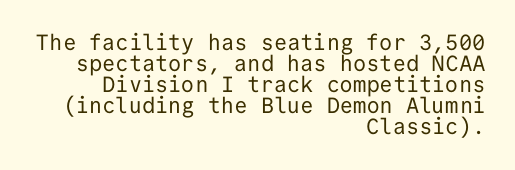
The cut favours lightness, reaching ordinary text weight at its darkest. The zone under the glyphs is completely vacant. Style check: upright. These lines stack with their right ends in a neat column. You could call the tracking neutral — neither tight nor loose. If you measured baseline to baseline, you'd find a short distance.
